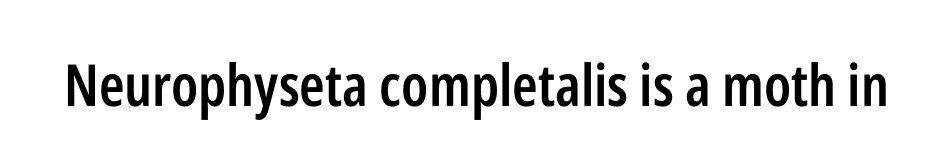
The image shows 58 px semibold, condensed sans-serif type, upright; set normal letter spacing, not underlined; low stroke contrast and a medium x-height.
